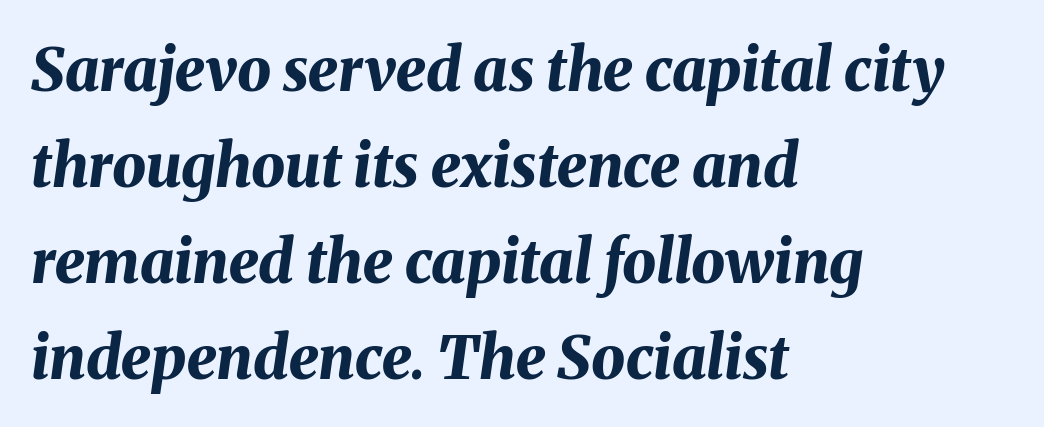
A bare baseline throughout the passage. Plenty of ink on the page — the face is bold. Compared with ordinary roman type, these characters are visibly tilted. Spacing verdict: proportional, widths tailored to each character.
